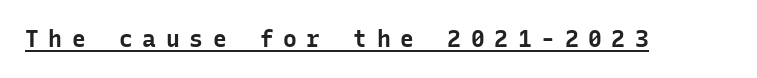
Q: Is the text bold? A: Yes.
Q: Is the text italic (slanted)? A: No, it is upright.
Q: Is the text underlined? A: Yes.
Q: Is the spacing between letters normal or unusually wide? A: Unusually wide.
